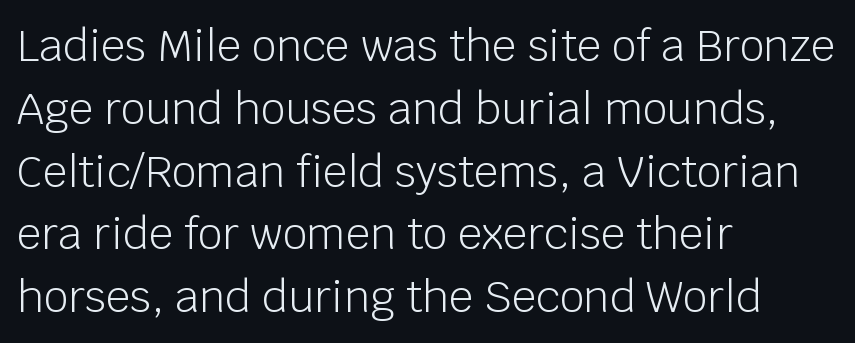
Q: Is the text bold? A: No.
Q: Is the text italic (slanted)? A: No, it is upright.
Q: Is the typeface a serif or a sans-serif typeface? A: Sans-serif.
Q: Is the text underlined? A: No.
Q: How is the paragraph aligned? A: Left-aligned.
Q: Is the spacing between letters normal or unusually wide? A: Normal.
Q: Is the spacing between lines tight, normal or loose? A: Normal.
Q: Width (condensed, normal, or wide)? A: Normal.
Q: Stroke contrast? A: Low.
Q: x-height? A: Large.
Q: Monospaced? A: No.
